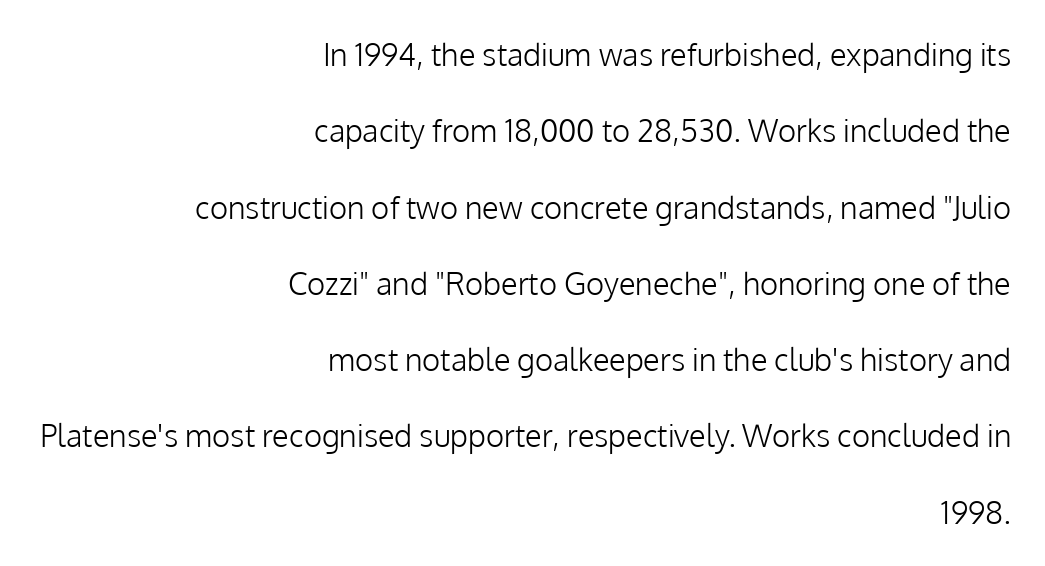
The image shows 31 px light sans-serif type, upright; set right-aligned, loose line spacing (2.46x), normal letter spacing, not underlined; low stroke contrast and a medium x-height.
